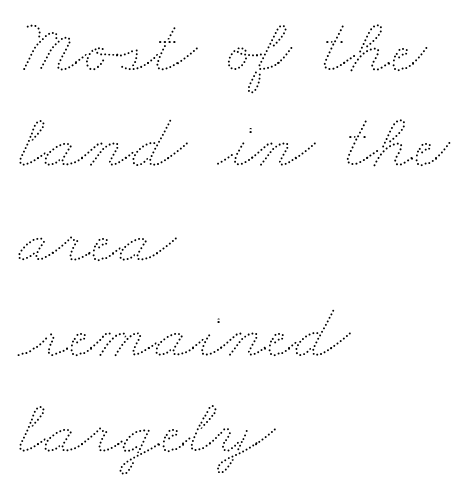
Alignment: flush left. The strokes carry an ordinary text weight at most. These lines are rendered in a variable-pitch font. Spacing between characters is what you'd get straight out of the box. Glance below the letters and you will spot only blank space.
